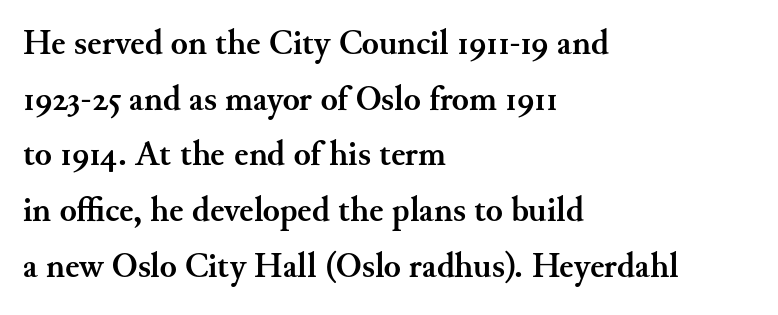
Q: Is the text bold? A: Yes.
Q: Is the text italic (slanted)? A: No, it is upright.
Q: Is the typeface a serif or a sans-serif typeface? A: Serif.
Q: Is the text underlined? A: No.
Q: How is the paragraph aligned? A: Left-aligned.
Q: Is the spacing between letters normal or unusually wide? A: Normal.
Q: Is the spacing between lines tight, normal or loose? A: Normal.
Q: Width (condensed, normal, or wide)? A: Normal.
Q: Stroke contrast? A: Medium.
Q: x-height? A: Small.
Q: Monospaced? A: No.
